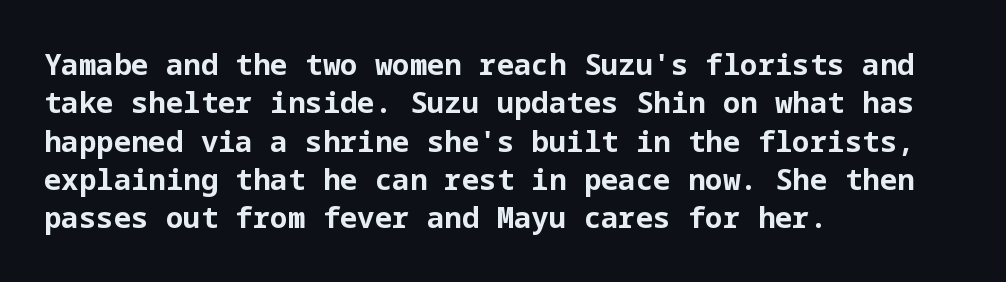
{"serif": "no", "italic": "no", "bold": "yes", "weight": "bold", "width": "normal", "stroke_contrast": "low", "x_height": "medium", "underline": "no", "align": "left", "line_spacing": "normal", "line_spacing_ratio": 1.32, "letter_spacing": "normal", "letter_spacing_em": 0.0, "glyph_px": 29}
